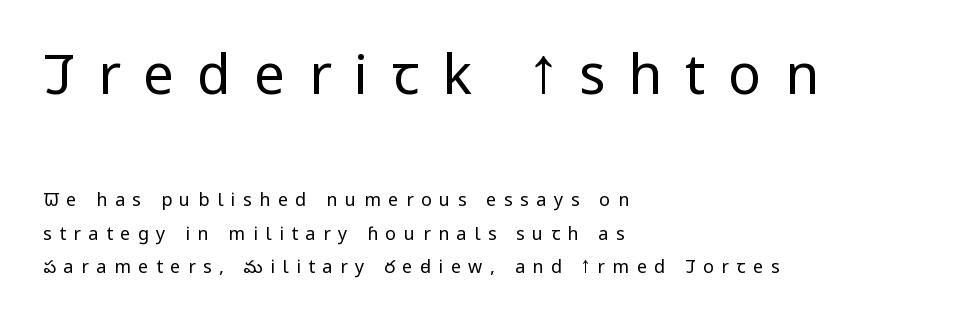
Letter spacing: wide. Do the letters lean? They stand straight. No feet cap the strokes, marking this as sans-serif type. The words here are not underlined. The cut favours lightness, reaching ordinary text weight at its darkest. Line beginnings align vertically; line endings do not.
